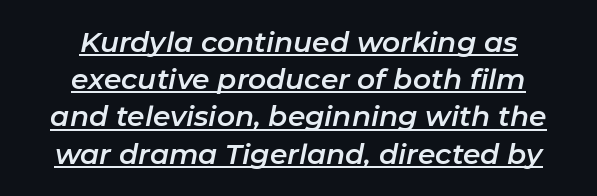
The image shows 28 px text type, italic (leaning right); set centered, normal line spacing (1.33x), normal letter spacing, underlined; low stroke contrast and a medium x-height.
